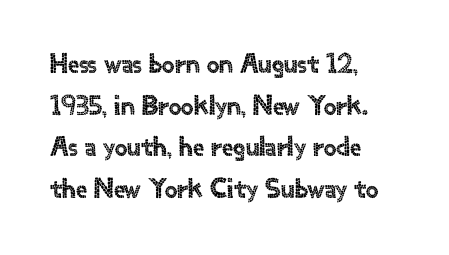
The image shows 28 px sans-serif type, upright; set left-aligned, normal line spacing (1.49x), normal letter spacing, not underlined; a small x-height.
